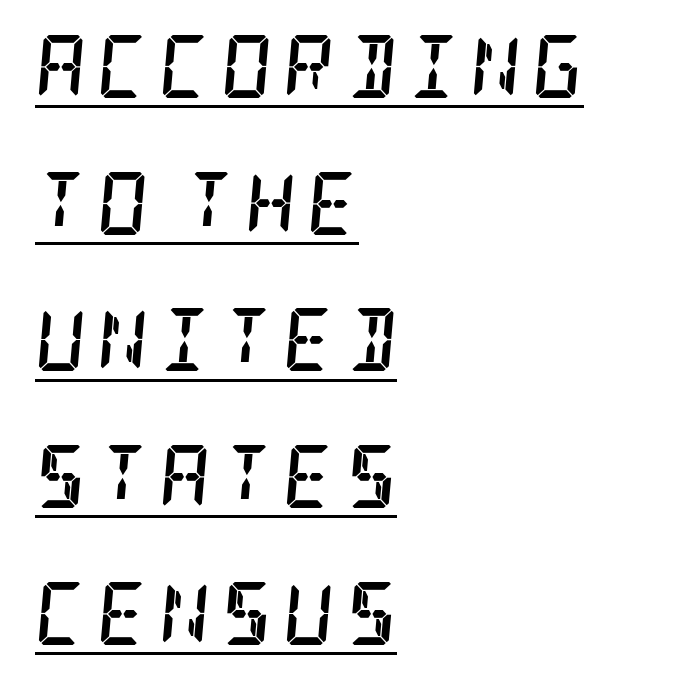
Q: Is the text bold? A: Yes.
Q: Is the text italic (slanted)? A: Yes, it leans right by about 5 degrees.
Q: Is the typeface a serif or a sans-serif typeface? A: Serif.
Q: Is the text underlined? A: Yes.
Q: How is the paragraph aligned? A: Left-aligned.
Q: Is the spacing between lines tight, normal or loose? A: Loose.
Q: Width (condensed, normal, or wide)? A: Condensed.
Q: Stroke contrast? A: Low.
Q: x-height? A: Large.
